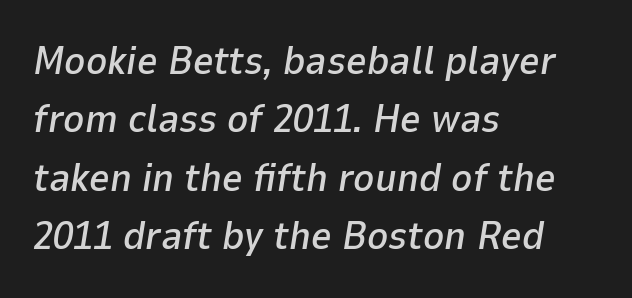
The zone under the glyphs is completely vacant. This sample keeps an unexceptional amount of space between lines. These lines are set flush left with a ragged right edge. Does extra space separate the letters? No, they use regular spacing. Note the varied advance widths — an 'i' is clearly narrower than an 'm'.
